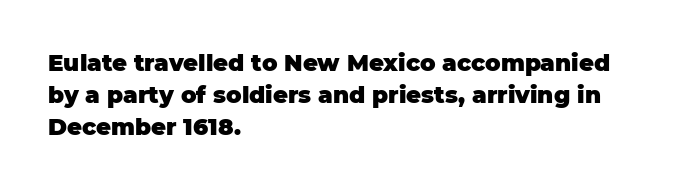
The image shows 23 px bold type, upright; set left-aligned, normal line spacing (1.4x), normal letter spacing, not underlined.
